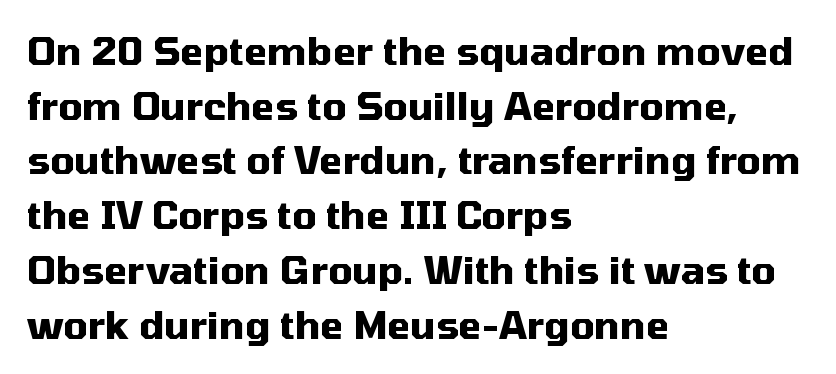
The rendering shows plain stroke endings on the letterforms — a sans-serif design. The lines in this sample share a left origin and differ only in where they stop. Italic? Not at all — the glyphs are vertical. Heavy, bold letterforms. Students, note that the glyphs here touch the page at normal intervals. Note the varied advance widths — an 'i' is clearly narrower than an 'm'.
